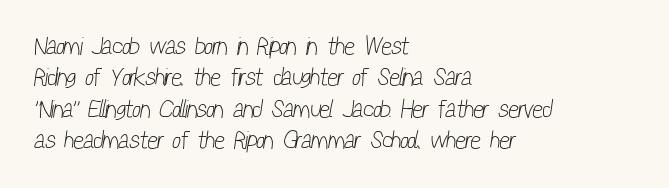
{"bold": "no", "underline": "no", "align": "left", "line_spacing": "normal", "line_spacing_ratio": 1.26, "letter_spacing": "normal", "letter_spacing_em": 0.0, "glyph_px": 25}
